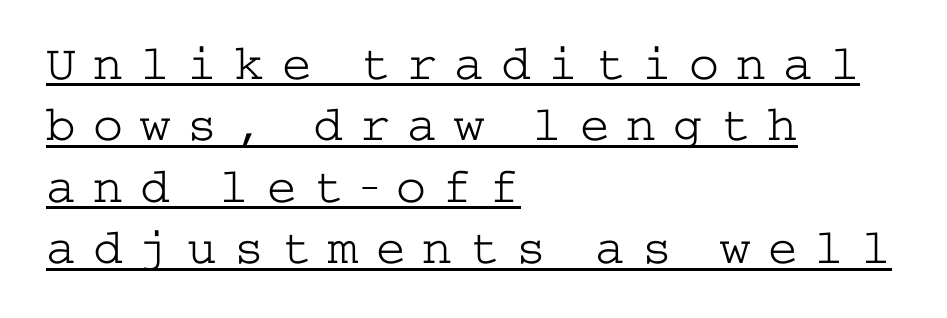
Q: Is the text bold? A: No.
Q: Is the text italic (slanted)? A: No, it is upright.
Q: Is the typeface a serif or a sans-serif typeface? A: Serif.
Q: Is the text underlined? A: Yes.
Q: How is the paragraph aligned? A: Left-aligned.
Q: Is the spacing between letters normal or unusually wide? A: Unusually wide.
Q: Width (condensed, normal, or wide)? A: Wide.
Q: Stroke contrast? A: Low.
Q: x-height? A: Medium.
